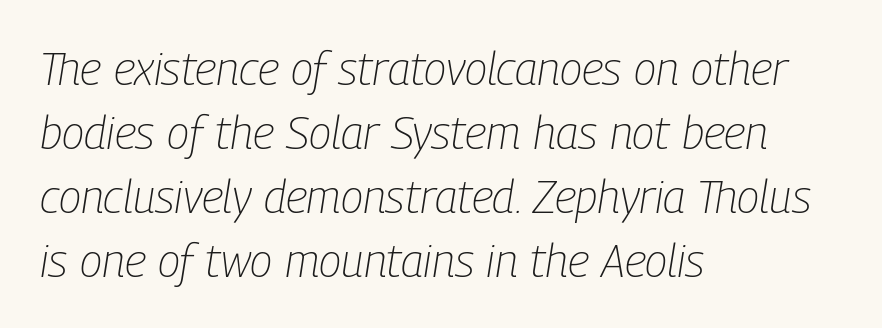
The image shows 46 px light, condensed type, italic (leaning right); set left-aligned, normal line spacing (1.39x), normal letter spacing, not underlined; low stroke contrast and a medium x-height.
